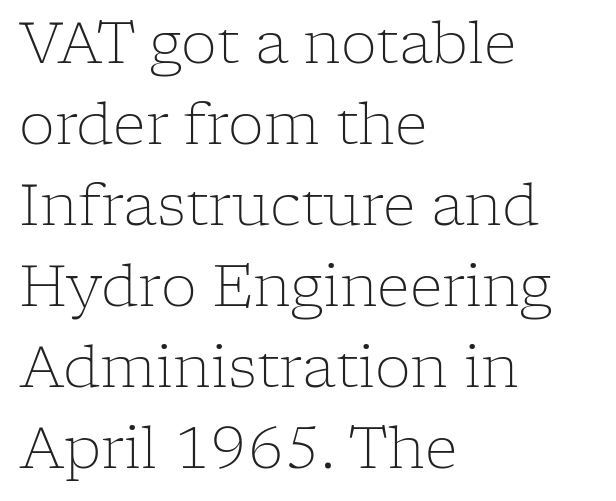
{"serif": "yes", "italic": "no", "bold": "no", "weight": "light", "width": "normal", "stroke_contrast": "low", "x_height": "medium", "monospaced": "no", "underline": "no", "align": "left", "line_spacing": "normal", "line_spacing_ratio": 1.42, "letter_spacing": "normal", "letter_spacing_em": 0.0, "glyph_px": 57}
